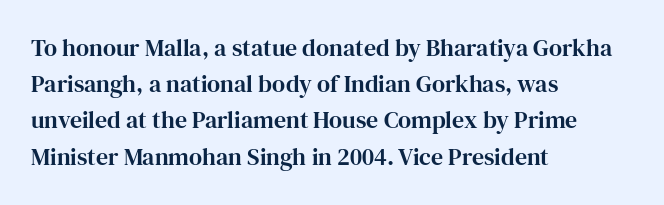
Q: Is the text italic (slanted)? A: No, it is upright.
Q: Is the text underlined? A: No.
Q: How is the paragraph aligned? A: Left-aligned.
Q: Is the spacing between letters normal or unusually wide? A: Normal.
Q: Is the spacing between lines tight, normal or loose? A: Normal.
